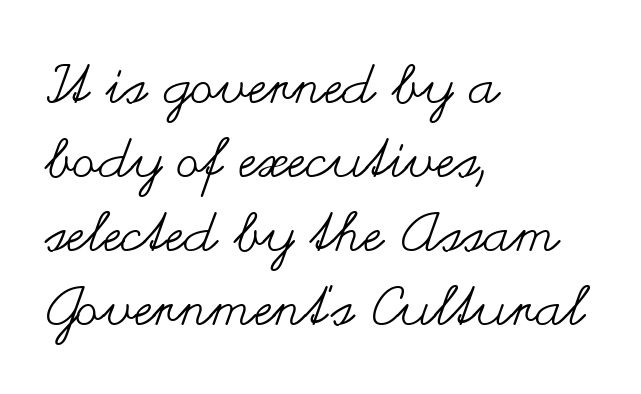
{"bold": "no", "weight": "regular", "width": "wide", "stroke_contrast": "medium", "x_height": "small", "monospaced": "no", "underline": "no", "align": "left", "line_spacing": "normal", "line_spacing_ratio": 1.37, "letter_spacing": "normal", "letter_spacing_em": 0.0, "glyph_px": 54}
